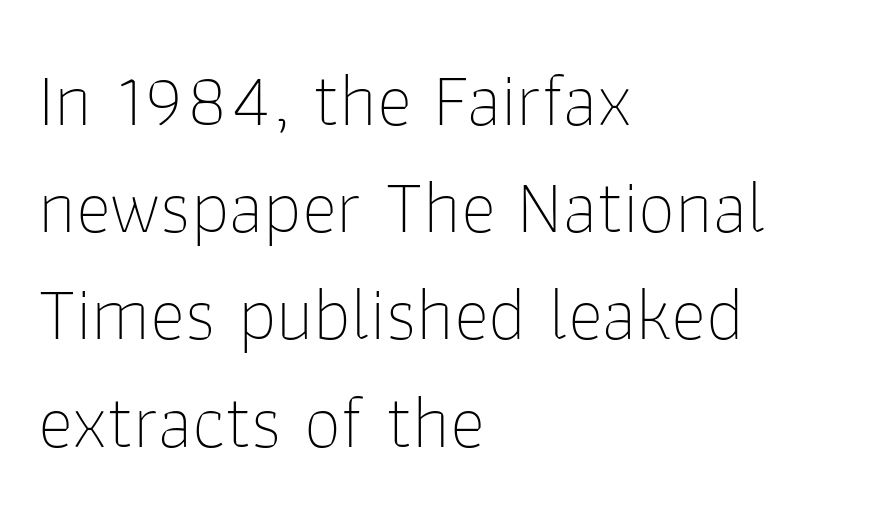
{"serif": "no", "italic": "no", "bold": "no", "weight": "thin", "width": "normal", "stroke_contrast": "low", "x_height": "medium", "monospaced": "no", "underline": "no", "align": "left", "line_spacing": "normal", "line_spacing_ratio": 1.43, "letter_spacing": "normal", "letter_spacing_em": 0.0, "glyph_px": 75}
